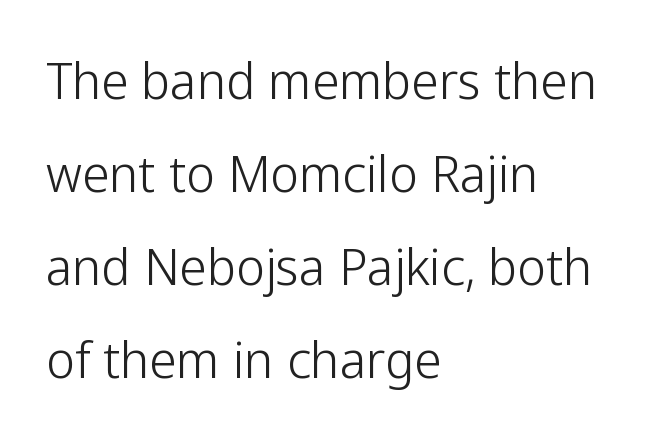
Q: Is the text bold? A: No.
Q: Is the text italic (slanted)? A: No, it is upright.
Q: Is the typeface a serif or a sans-serif typeface? A: Sans-serif.
Q: Is the text underlined? A: No.
Q: How is the paragraph aligned? A: Left-aligned.
Q: Is the spacing between letters normal or unusually wide? A: Normal.
Q: Is the spacing between lines tight, normal or loose? A: Loose.
Q: Width (condensed, normal, or wide)? A: Normal.
Q: Stroke contrast? A: Low.
Q: x-height? A: Medium.
Q: Monospaced? A: No.
